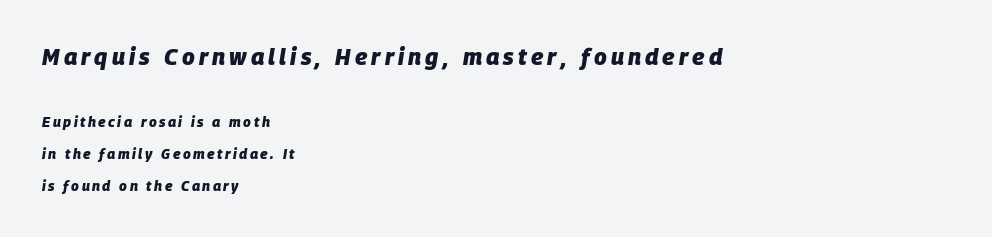
Q: Is the text bold? A: Yes.
Q: Is the text italic (slanted)? A: Yes, it leans right by about 9 degrees.
Q: Is the text underlined? A: No.
Q: How is the paragraph aligned? A: Left-aligned.
Q: Is the spacing between lines tight, normal or loose? A: Loose.
Q: Which block of text is set in a larger size, the first (top) or the second (bottom)? A: The first (top) one.
